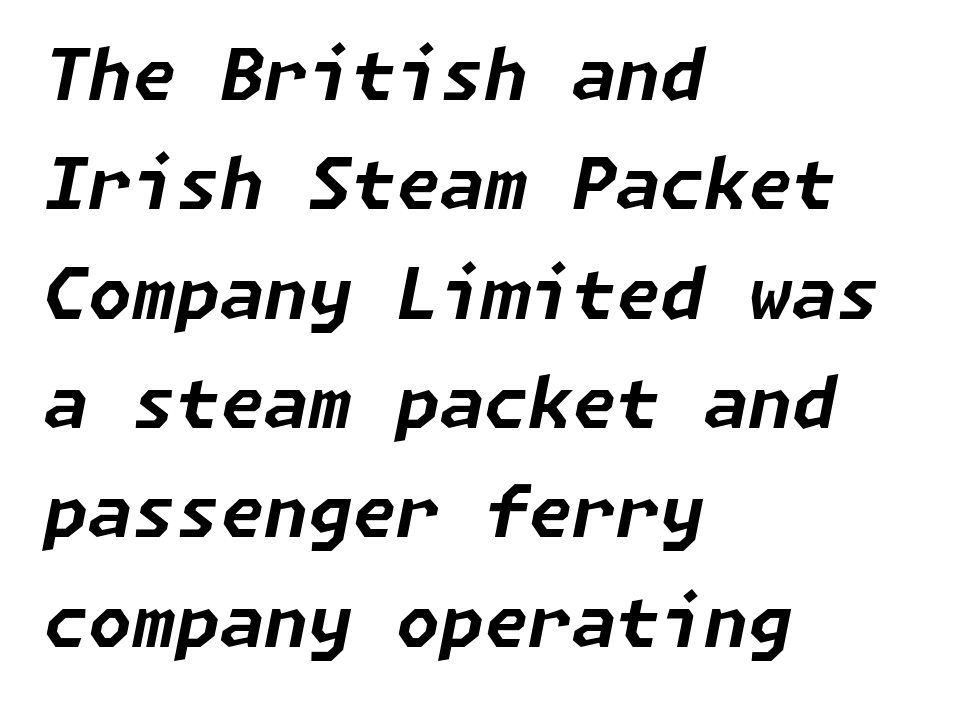
Check the space under the baseline: it is left empty. You can tell it's italic because the verticals aren't actually vertical. How heavy is the stroke? Heavy — this is a bold. Compared with typical body copy, the letter spacing here is the same. The leading is moderate, giving the passage an even texture. These lines are set flush left with a ragged right edge.
